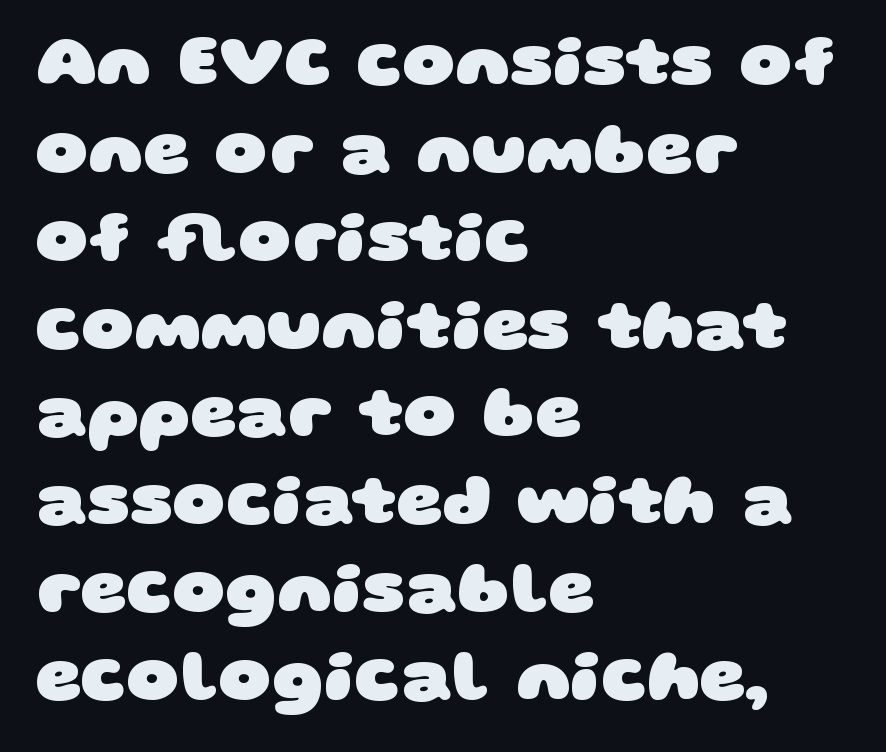
The image shows 72 px heavy, wide sans-serif type; set left-aligned, line spacing 1.22x, normal letter spacing, not underlined; low stroke contrast and a large x-height.
